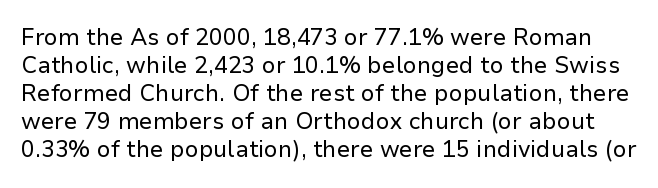
This sample uses an upright cut, with every glyph sitting square on the baseline. Nobody drew a line under any word here. Stroke thickness stays within the range of a standard reading face or lighter. Nothing unusual about the tracking: characters are spaced as the font intends.
